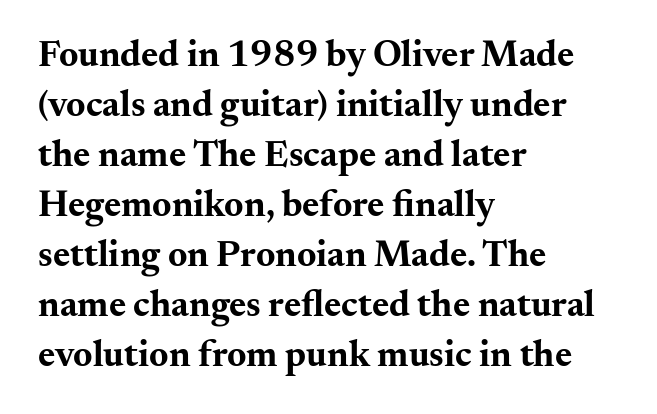
The image shows 37 px bold, wide serif type, upright; set left-aligned, normal line spacing (1.35x), normal letter spacing, not underlined; medium stroke contrast and a small x-height.
